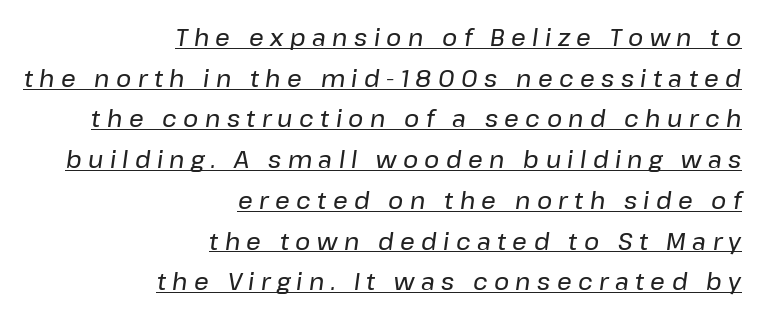
The passage shown is underscored from start to finish. Tall strokes in this sample are angled rather than plumb. Observe the wide spacing: letters keep a clear distance from each other. Every row of glyphs terminates at an identical x-position on the right.
